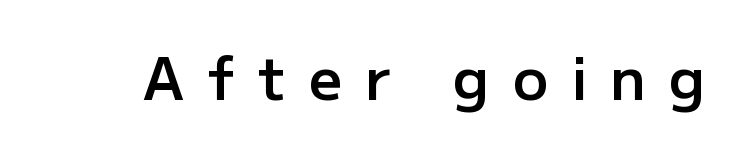
{"serif": "no", "italic": "no", "bold": "semi", "weight": "semibold", "width": "normal", "stroke_contrast": "low", "x_height": "medium", "monospaced": "no", "underline": "no", "letter_spacing": "wide", "letter_spacing_em": 0.4, "glyph_px": 58}
